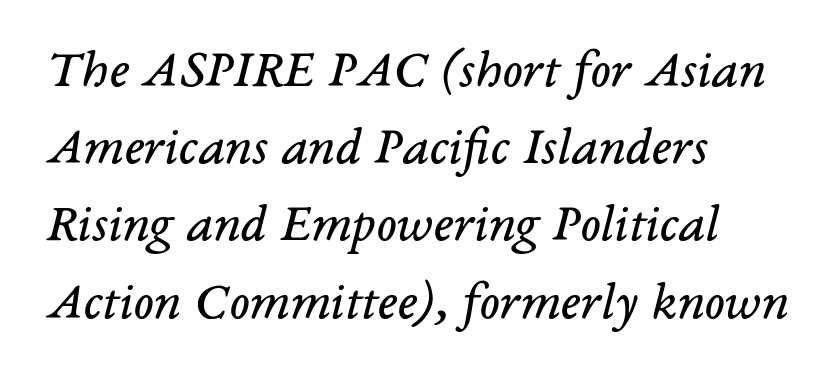
Note the varied advance widths — an 'i' is clearly narrower than an 'm'. In CSS terms this would be text-align: left. When letters slant like this, we call the style italic. The type is set solid horizontally, with unmodified tracking. If you measured baseline to baseline, you'd find a middling distance.
